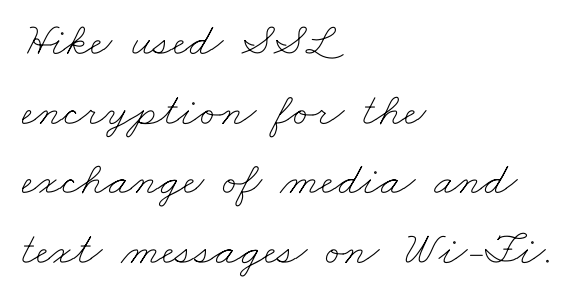
{"bold": "no", "weight": "thin", "width": "wide", "stroke_contrast": "low", "x_height": "small", "monospaced": "no", "underline": "no", "align": "left", "line_spacing": "normal", "line_spacing_ratio": 1.48, "letter_spacing": "normal", "letter_spacing_em": 0.0, "glyph_px": 47}
